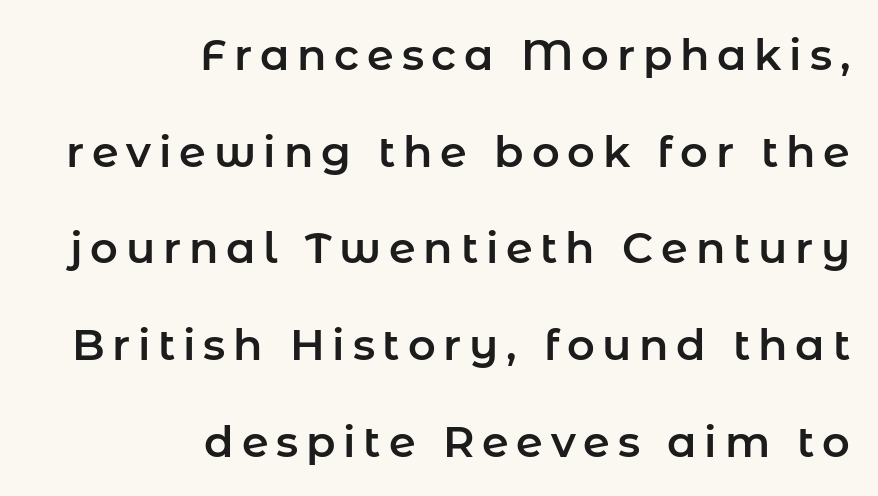
The image shows 43 px sans-serif type, upright; set right-aligned, loose line spacing (2.25x), not underlined; low stroke contrast and a medium x-height.
